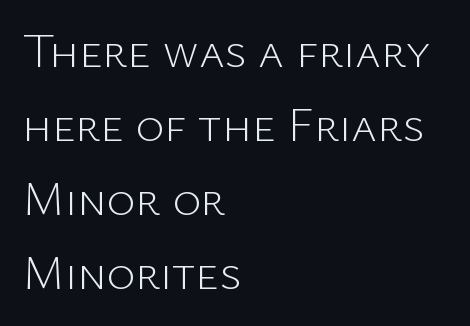
The image shows 49 px light sans-serif type, upright; set left-aligned, normal line spacing (1.51x), normal letter spacing, not underlined; low stroke contrast and a medium x-height.
